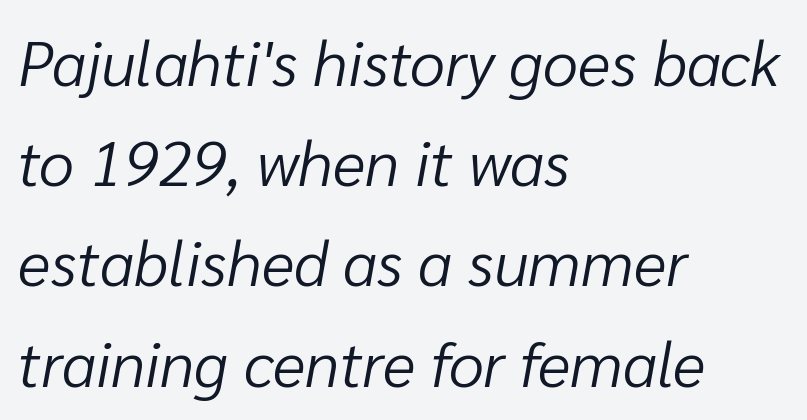
{"italic": "yes", "lean": "right", "slant_degrees": 10, "bold": "no", "weight": "light", "width": "normal", "stroke_contrast": "low", "x_height": "medium", "monospaced": "no", "underline": "no", "align": "left", "line_spacing": "normal", "line_spacing_ratio": 1.59, "letter_spacing": "normal", "letter_spacing_em": 0.0, "glyph_px": 63}
